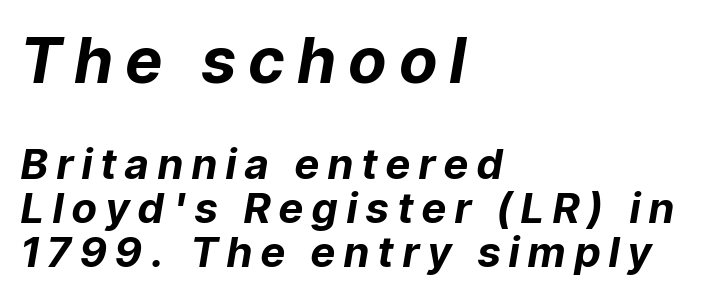
Has an underline been added? It has not. Varying glyph widths throughout — classic text-font behaviour. Compared with a centered layout, this one pins lines to the left instead. Its strokes are broad and dark, the hallmark of bold type. Top chunk: large. Bottom chunk: small. Each word looks stretched out because of the extra space between its letters.
